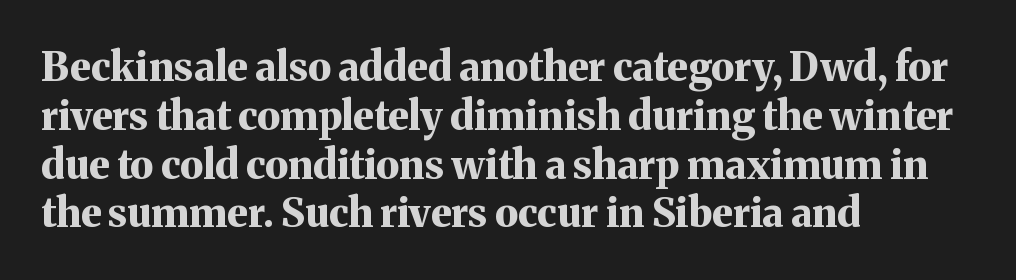
{"serif": "yes", "italic": "no", "bold": "yes", "weight": "bold", "width": "normal", "stroke_contrast": "medium", "x_height": "medium", "monospaced": "no", "underline": "no", "align": "left", "line_spacing_ratio": 1.22, "letter_spacing": "normal", "letter_spacing_em": 0.0, "glyph_px": 40}
